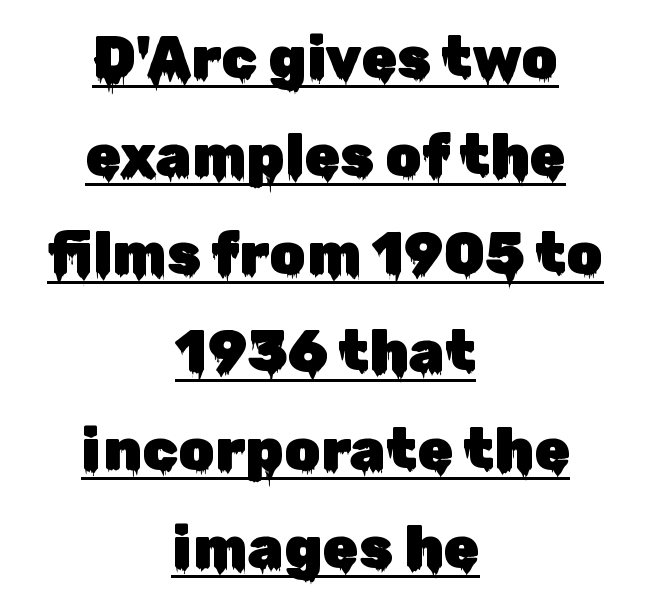
Q: Is the text italic (slanted)? A: No, it is upright.
Q: Is the typeface a serif or a sans-serif typeface? A: Sans-serif.
Q: Is the text underlined? A: Yes.
Q: How is the paragraph aligned? A: Centered.
Q: Is the spacing between letters normal or unusually wide? A: Normal.
Q: Is the spacing between lines tight, normal or loose? A: Normal.
Q: Width (condensed, normal, or wide)? A: Normal.
Q: Stroke contrast? A: Low.
Q: x-height? A: Medium.
Q: Monospaced? A: No.
